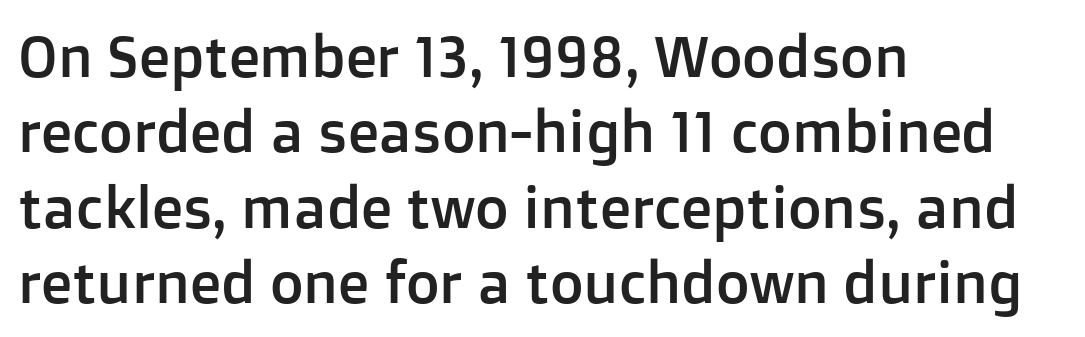
Beneath every word, the page is bare. Caption: multi-line text, flush left, ragged right. The letters advance in unequal steps, a hallmark of proportional type. Upright lettering throughout.
